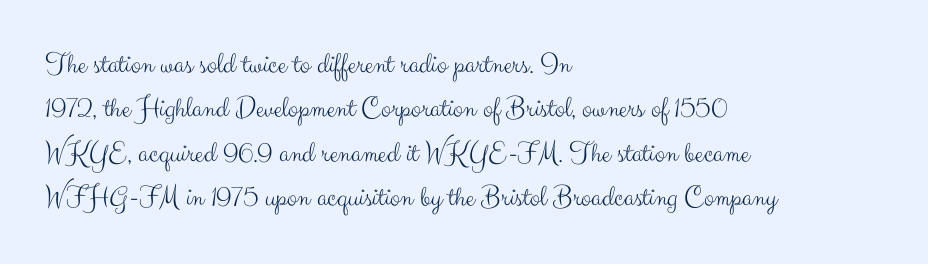
Q: Is the text bold? A: No.
Q: Is the text italic (slanted)? A: Yes.
Q: Is the typeface a serif or a sans-serif typeface? A: Sans-serif.
Q: Is the text underlined? A: No.
Q: How is the paragraph aligned? A: Left-aligned.
Q: Is the spacing between letters normal or unusually wide? A: Normal.
Q: Is the spacing between lines tight, normal or loose? A: Normal.
Q: Width (condensed, normal, or wide)? A: Normal.
Q: Stroke contrast? A: Medium.
Q: x-height? A: Small.
Q: Monospaced? A: No.
